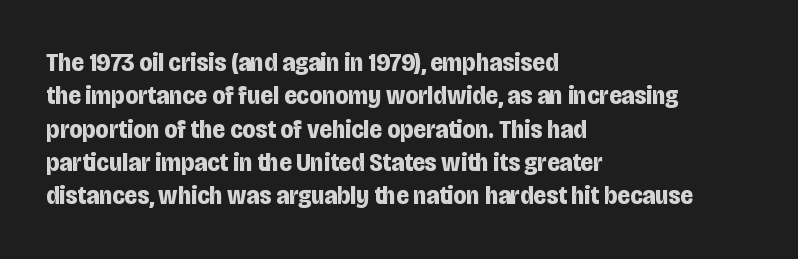
{"italic": "no", "bold": "yes", "underline": "no", "align": "left", "line_spacing": "normal", "line_spacing_ratio": 1.28, "letter_spacing": "normal", "letter_spacing_em": 0.0, "glyph_px": 26}
